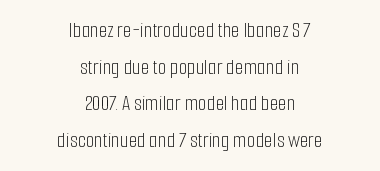
Q: Is the text bold? A: No.
Q: Is the text italic (slanted)? A: No, it is upright.
Q: Is the text underlined? A: No.
Q: How is the paragraph aligned? A: Centered.
Q: Is the spacing between letters normal or unusually wide? A: Normal.
Q: Is the spacing between lines tight, normal or loose? A: Normal.
